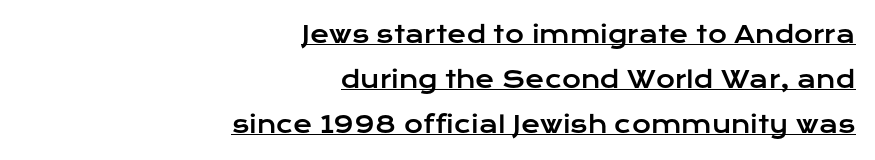
Q: Is the text italic (slanted)? A: No, it is upright.
Q: Is the text underlined? A: Yes.
Q: How is the paragraph aligned? A: Right-aligned.
Q: Is the spacing between letters normal or unusually wide? A: Normal.
Q: Is the spacing between lines tight, normal or loose? A: Loose.
